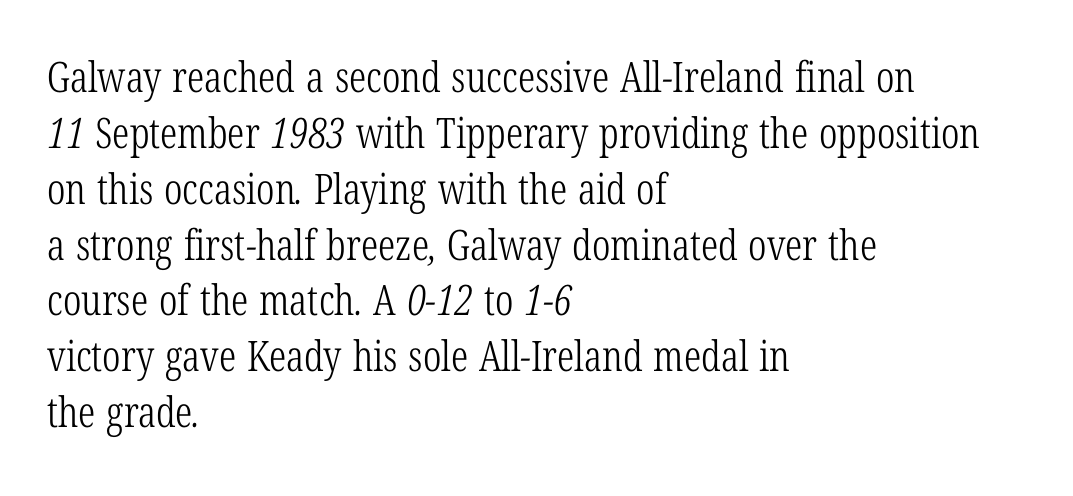
Compared with typical body copy, the letter spacing here is the same. Does the leading feel generous? No, just average. Proportional: the letters do not fall into vertical columns. These glyphs show unthickened strokes, regular width or finer.
